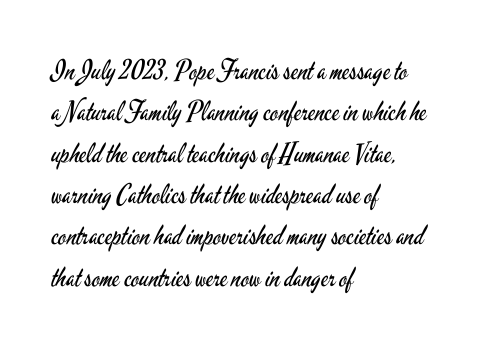
Q: Is the text bold? A: No.
Q: Is the text italic (slanted)? A: Yes.
Q: Is the text underlined? A: No.
Q: How is the paragraph aligned? A: Left-aligned.
Q: Is the spacing between letters normal or unusually wide? A: Normal.
Q: Is the spacing between lines tight, normal or loose? A: Normal.
